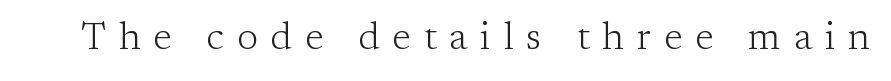
Upright lettering throughout. Do the characters align in a grid? No, the font is proportional. Does extra space separate the letters? Yes, quite a lot of it. Weight: in the light-to-regular range. The words here are not underlined. Note: serifs present on the glyphs.
